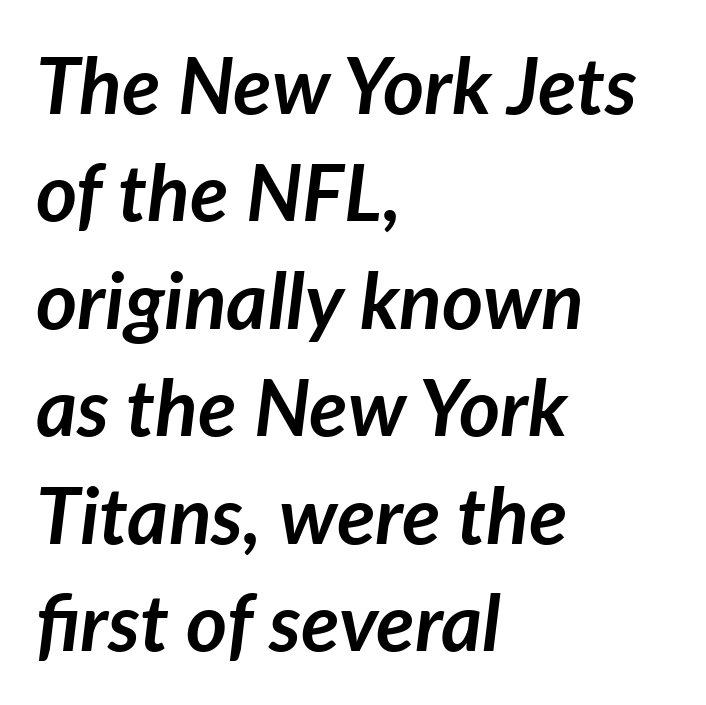
Strokes here are thick enough to call this a true bold. The glyphs are unaccompanied by any horizontal stroke below them. Looks like regular typesetting: each glyph gets only the width it needs. It's the slanting kind of type. The type is set solid horizontally, with unmodified tracking.
